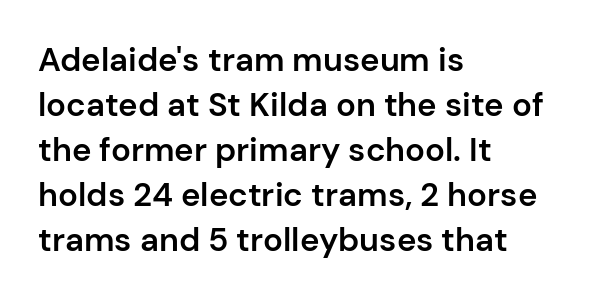
{"serif": "no", "italic": "no", "bold": "semi", "weight": "semibold", "width": "normal", "stroke_contrast": "low", "x_height": "medium", "monospaced": "no", "underline": "no", "align": "left", "line_spacing": "normal", "line_spacing_ratio": 1.36, "letter_spacing": "normal", "letter_spacing_em": 0.0, "glyph_px": 33}
